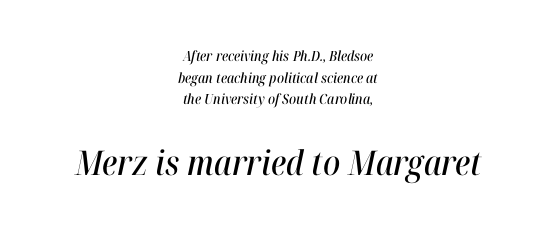
{"italic": "yes", "lean": "right", "slant_degrees": 12, "width": "condensed", "stroke_contrast": "high", "x_height": "medium", "monospaced": "no", "underline": "no", "align": "center", "line_spacing": "normal", "line_spacing_ratio": 1.54, "letter_spacing": "normal", "letter_spacing_em": 0.0, "larger_block": "second", "size_ratio": 2.43, "glyph_px": 34}
